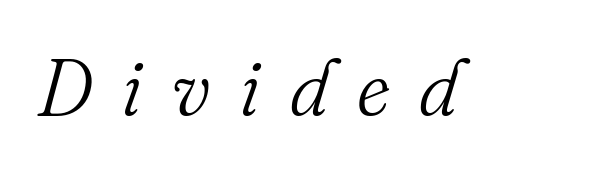
{"serif": "yes", "italic": "yes", "lean": "right", "slant_degrees": 16, "bold": "no", "weight": "light", "width": "normal", "stroke_contrast": "medium", "x_height": "small", "monospaced": "no", "underline": "no", "letter_spacing": "wide", "letter_spacing_em": 0.37, "glyph_px": 79}
